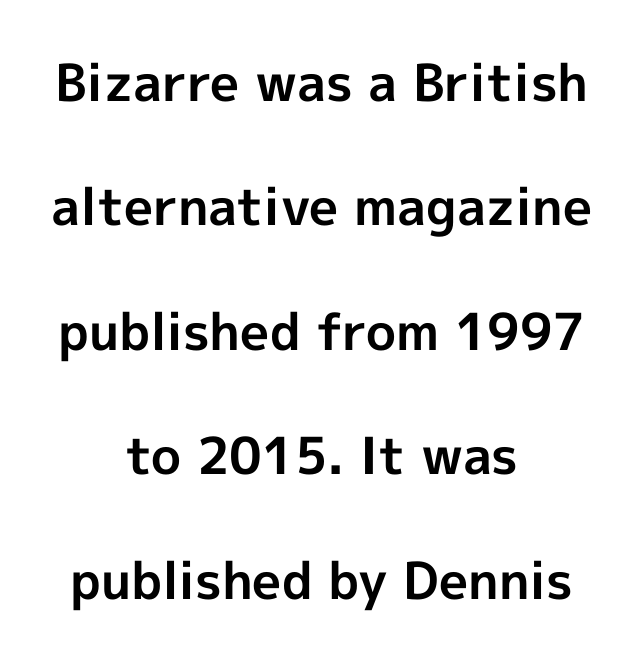
Q: Is the text bold? A: Yes.
Q: Is the text italic (slanted)? A: No, it is upright.
Q: Is the typeface a serif or a sans-serif typeface? A: Sans-serif.
Q: Is the text underlined? A: No.
Q: How is the paragraph aligned? A: Centered.
Q: Is the spacing between letters normal or unusually wide? A: Normal.
Q: Is the spacing between lines tight, normal or loose? A: Loose.
Q: Width (condensed, normal, or wide)? A: Normal.
Q: x-height? A: Medium.
Q: Monospaced? A: No.
